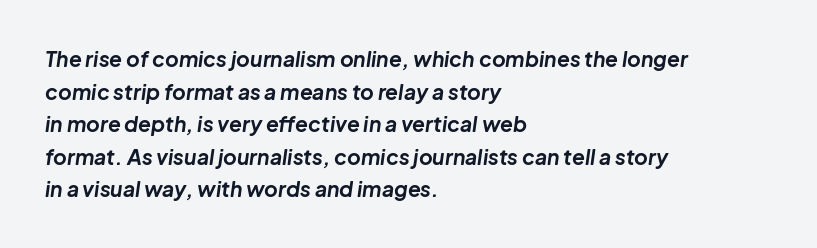
The image shows 21 px bold type, italic (leaning right); set left-aligned, normal line spacing (1.55x), normal letter spacing, not underlined.
